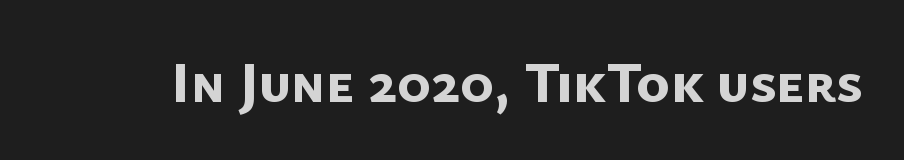
{"serif": "no", "bold": "yes", "weight": "bold", "width": "normal", "stroke_contrast": "low", "x_height": "medium", "monospaced": "no", "underline": "no", "letter_spacing": "normal", "letter_spacing_em": 0.0, "glyph_px": 57}
